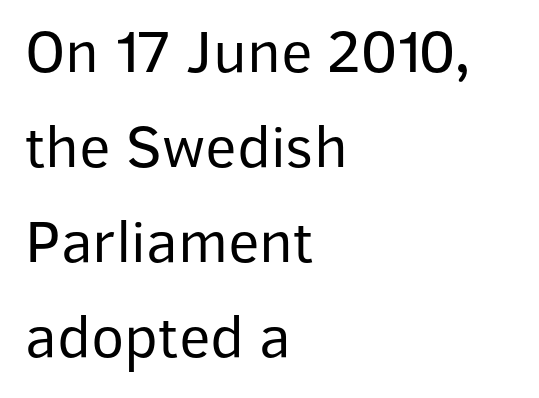
Weight: in the light-to-regular range. Only glyphs here, with clear space below each row. These lines keep a tight, regular rhythm from letter to letter. Each line starts at the same left margin while the right side varies. Here the designer chose a conventional face with non-uniform glyph widths.
